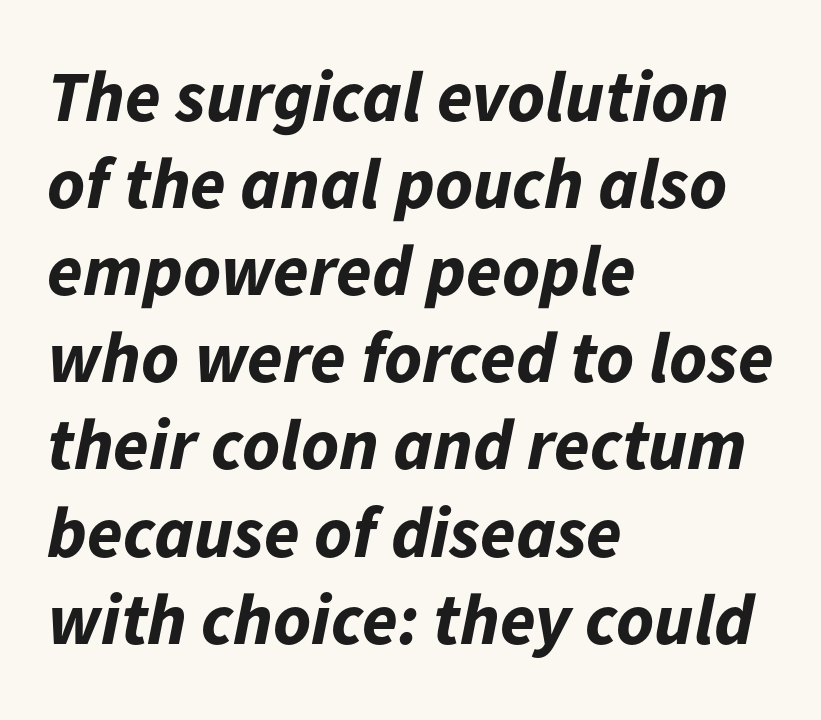
The image shows 72 px bold type, italic (leaning right); set left-aligned, line spacing 1.21x, normal letter spacing, not underlined; low stroke contrast and a medium x-height.
